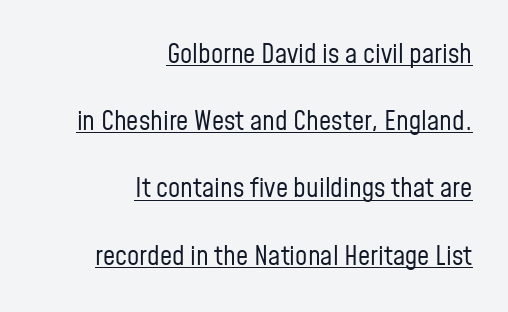
A student would call this right alignment; a typographer would say flush right, rag left. This rendering leaves character spacing at its baseline value. Beneath each row of characters lies a ruled line. Think standard paragraph weight, or any step lighter than that. Regarding leading, the lines here are spaced well apart. The type sits square on the baseline with zero lean.
